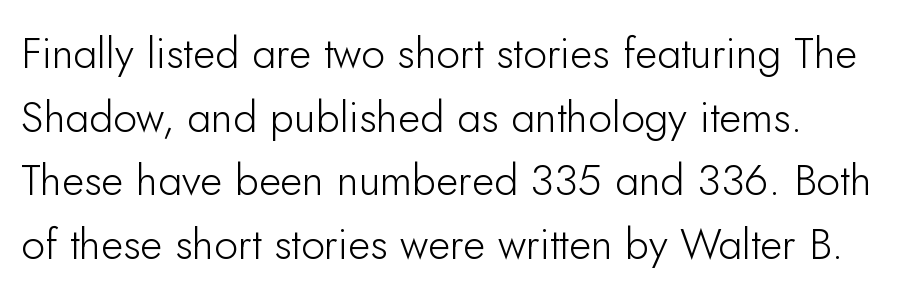
{"serif": "no", "italic": "no", "bold": "no", "weight": "light", "width": "normal", "stroke_contrast": "low", "x_height": "small", "monospaced": "no", "underline": "no", "line_spacing": "normal", "line_spacing_ratio": 1.48, "letter_spacing": "normal", "letter_spacing_em": 0.0, "glyph_px": 43}
